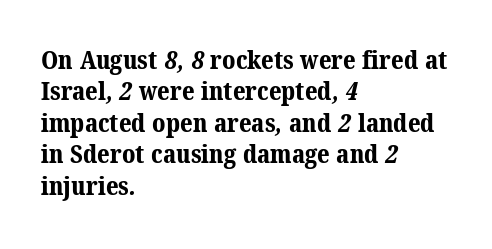
{"bold": "yes", "underline": "no", "align": "left", "line_spacing_ratio": 1.21, "letter_spacing": "normal", "letter_spacing_em": 0.0, "glyph_px": 26}
